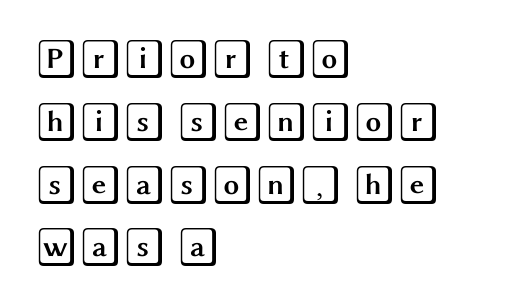
The image shows 40 px wide type, upright; set left-aligned, normal line spacing (1.57x), normal letter spacing, not underlined; a large x-height.
